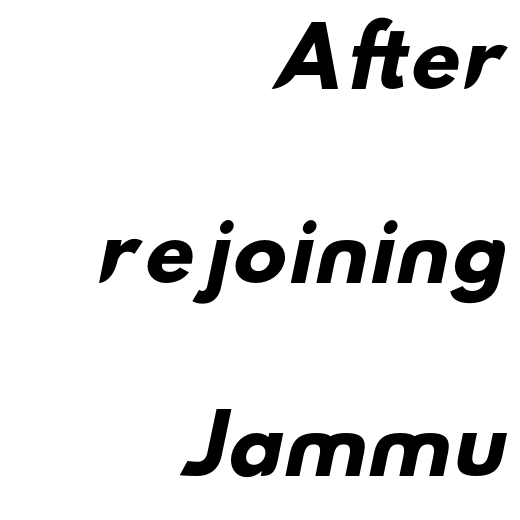
Look at the bottom of the vertical strokes: they stop flat, with no serifs. Notice how thick the strokes are: this is what a full bold looks like. The rag falls on the left side of this text block. The rendering uses natural spacing where letterforms have individual widths. Nothing unusual about the tracking: characters are spaced as the font intends. Compared with typical paragraphs, the rows here are farther apart.
